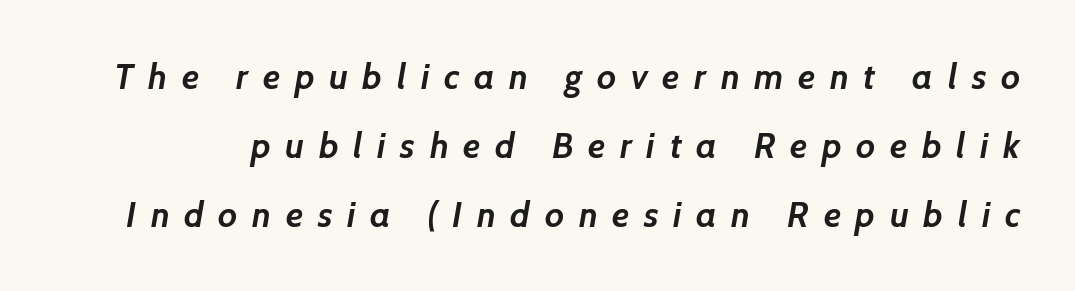
Q: Is the text bold? A: Yes.
Q: Is the typeface a serif or a sans-serif typeface? A: Sans-serif.
Q: Is the text underlined? A: No.
Q: Is the spacing between letters normal or unusually wide? A: Unusually wide.
Q: Is the spacing between lines tight, normal or loose? A: Loose.
Q: Width (condensed, normal, or wide)? A: Normal.
Q: Stroke contrast? A: Low.
Q: x-height? A: Medium.
Q: Monospaced? A: No.
